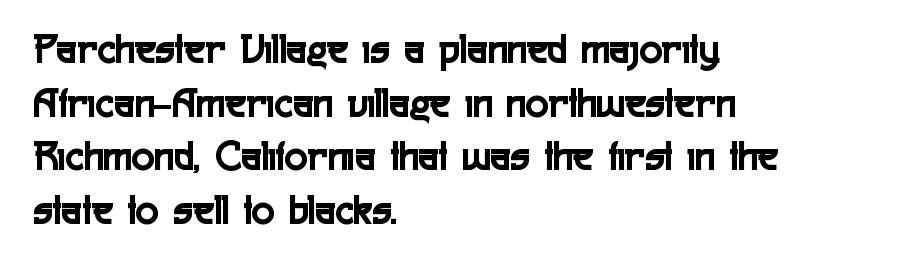
{"serif": "no", "italic": "no", "width": "condensed", "x_height": "medium", "monospaced": "no", "underline": "no", "align": "left", "line_spacing": "normal", "line_spacing_ratio": 1.25, "letter_spacing": "normal", "letter_spacing_em": 0.0, "glyph_px": 43}
